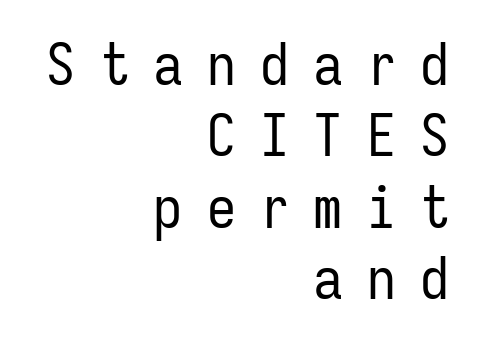
The image shows 58 px regular-weight, condensed sans-serif type, upright, monospaced; set right-aligned, line spacing 1.23x, unusually wide letter spacing (+0.42 em), not underlined; low stroke contrast and a medium x-height.
